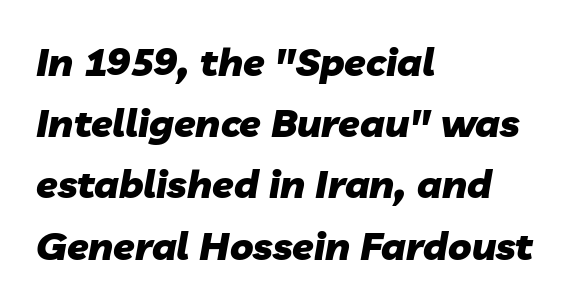
{"italic": "yes", "lean": "right", "slant_degrees": 10, "bold": "yes", "weight": "heavy", "width": "normal", "stroke_contrast": "low", "x_height": "medium", "monospaced": "no", "underline": "no", "align": "left", "line_spacing": "normal", "line_spacing_ratio": 1.57, "letter_spacing": "normal", "letter_spacing_em": 0.0, "glyph_px": 39}
